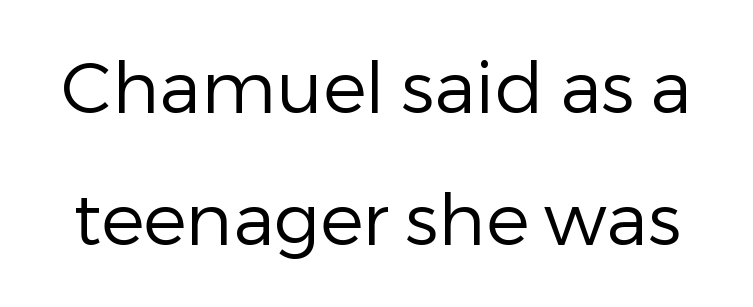
The image shows 72 px regular-weight sans-serif type, upright; set line spacing 1.84x, normal letter spacing, not underlined; low stroke contrast and a medium x-height.
